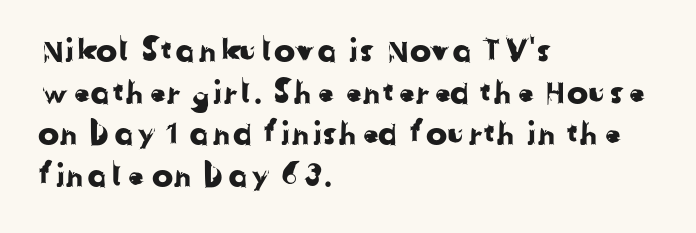
The image shows 32 px sans-serif type; set left-aligned, normal line spacing (1.3x), normal letter spacing, not underlined; low stroke contrast and a medium x-height.
